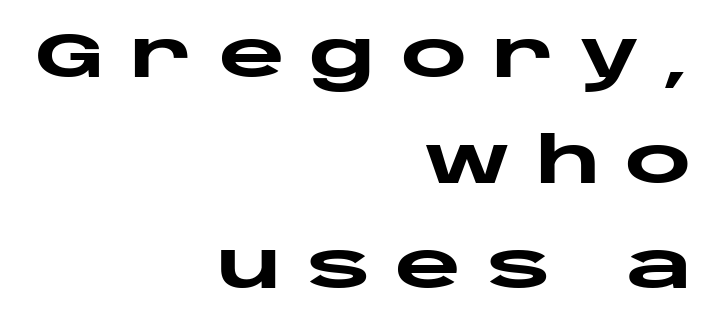
Note: no serifs on the glyphs. The space beneath each line is pristine and unruled. Leftover space on each line is placed entirely before the opening word. Normally led — the rows are evenly, conventionally spaced. The gaps between neighbouring characters are conspicuously large.
